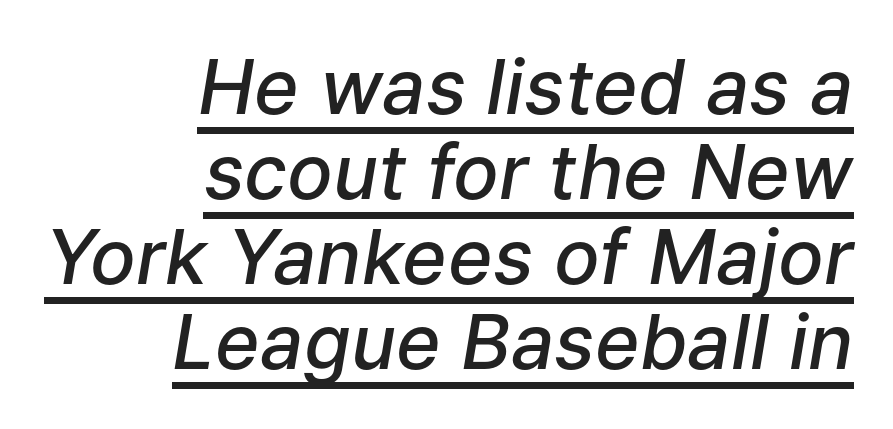
{"italic": "yes", "lean": "right", "slant_degrees": 9, "bold": "semi", "weight": "semibold", "width": "normal", "stroke_contrast": "low", "x_height": "medium", "monospaced": "no", "underline": "yes", "align": "right", "line_spacing": "tight", "line_spacing_ratio": 1.12, "letter_spacing": "normal", "letter_spacing_em": 0.0, "glyph_px": 76}
